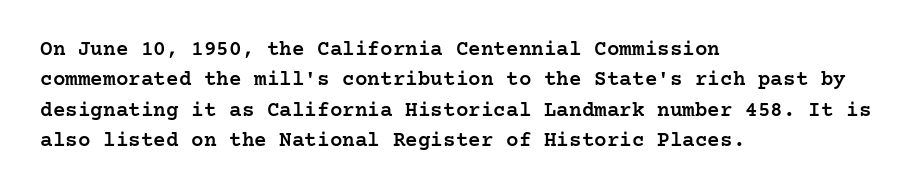
The image shows 21 px text type, upright; set left-aligned, normal line spacing (1.45x), normal letter spacing, not underlined.
